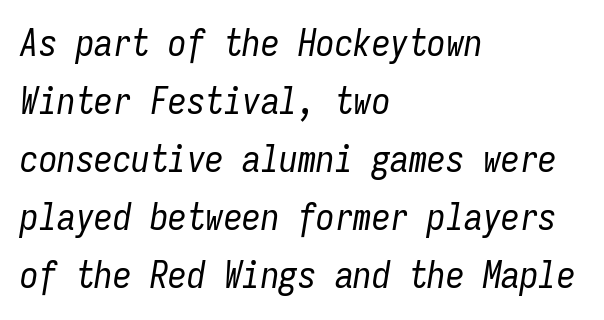
{"italic": "yes", "lean": "right", "slant_degrees": 9, "bold": "no", "weight": "regular", "width": "condensed", "stroke_contrast": "low", "x_height": "medium", "monospaced": "yes", "underline": "no", "align": "left", "line_spacing": "normal", "line_spacing_ratio": 1.57, "letter_spacing": "normal", "letter_spacing_em": 0.0, "glyph_px": 37}
